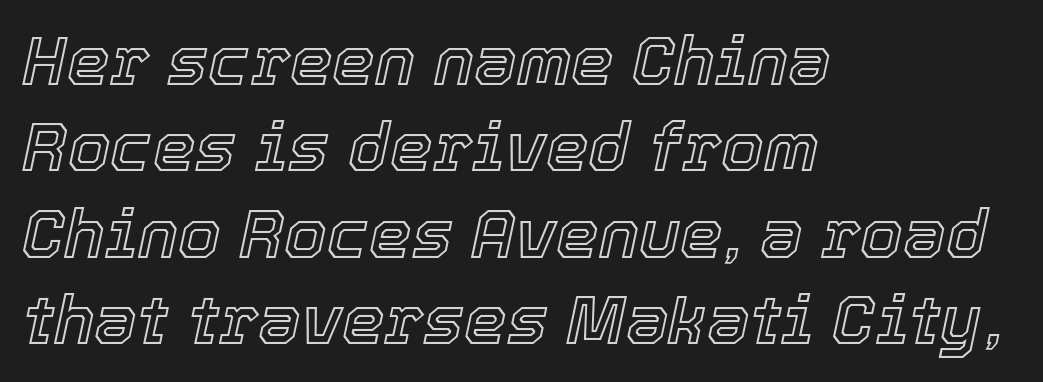
Normally led — the rows are evenly, conventionally spaced. Does extra space separate the letters? No, they use regular spacing. Characters are canted at an angle relative to the baseline's perpendicular. Varying glyph widths throughout — classic text-font behaviour.
